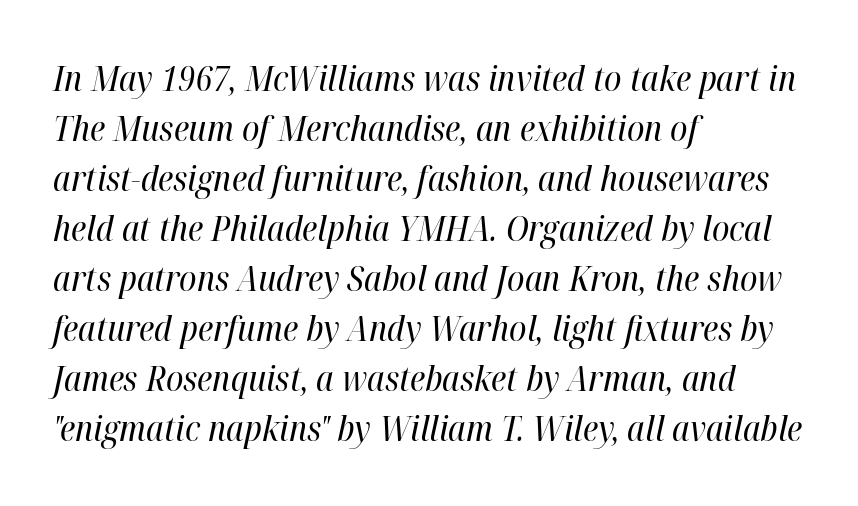
{"italic": "yes", "lean": "right", "slant_degrees": 12, "bold": "no", "weight": "regular", "width": "condensed", "stroke_contrast": "high", "x_height": "medium", "monospaced": "no", "underline": "no", "align": "left", "line_spacing": "normal", "line_spacing_ratio": 1.43, "letter_spacing": "normal", "letter_spacing_em": 0.0, "glyph_px": 35}
